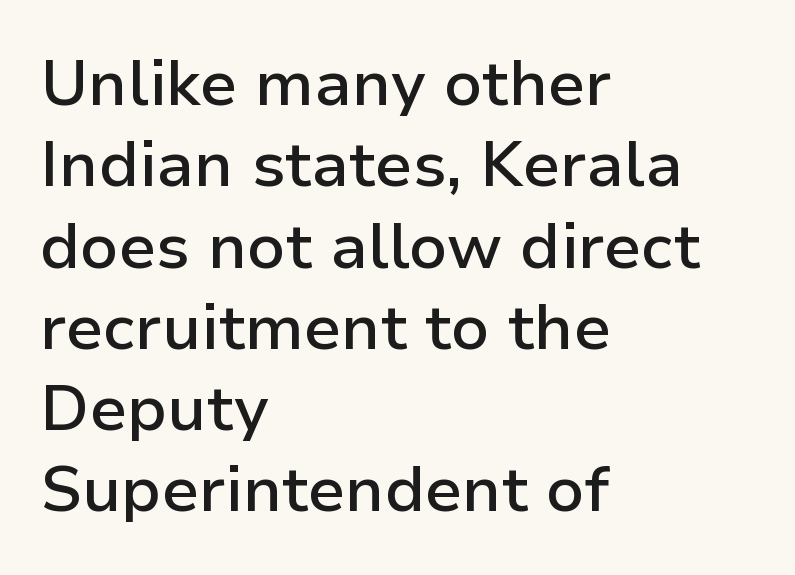
Q: Is the text bold? A: Semi-bold.
Q: Is the text italic (slanted)? A: No, it is upright.
Q: Is the typeface a serif or a sans-serif typeface? A: Sans-serif.
Q: Is the text underlined? A: No.
Q: How is the paragraph aligned? A: Left-aligned.
Q: Is the spacing between letters normal or unusually wide? A: Normal.
Q: Is the spacing between lines tight, normal or loose? A: Normal.
Q: Width (condensed, normal, or wide)? A: Normal.
Q: Stroke contrast? A: Low.
Q: x-height? A: Medium.
Q: Monospaced? A: No.
